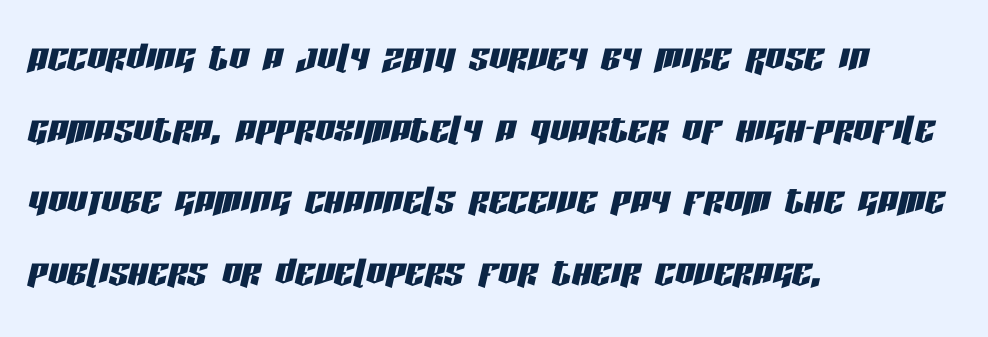
The image shows 49 px condensed type, italic (leaning right); set left-aligned, normal line spacing (1.46x), normal letter spacing, not underlined; low stroke contrast and a large x-height.
